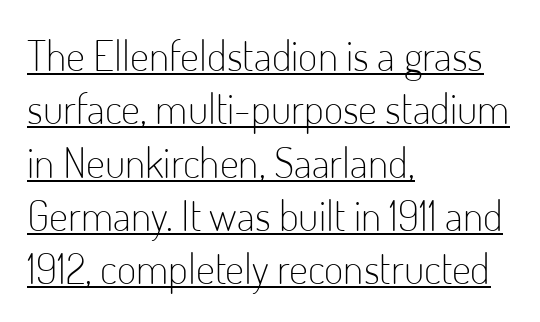
Stems here are at most as thick as an everyday book face. Reading down the column, the eye jumps a familiar distance to each next line. Quick note: not italic, upright. Standard letterfit; no display-style spreading of the glyphs. The letters carry no serifs — their stems end cleanly without finishing strokes. What decoration does the sample have? An underline.
